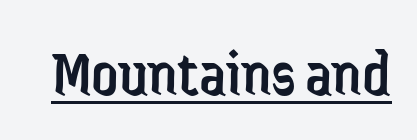
The image shows 66 px regular-weight, condensed sans-serif type, upright; set normal letter spacing, underlined; low stroke contrast and a medium x-height.
